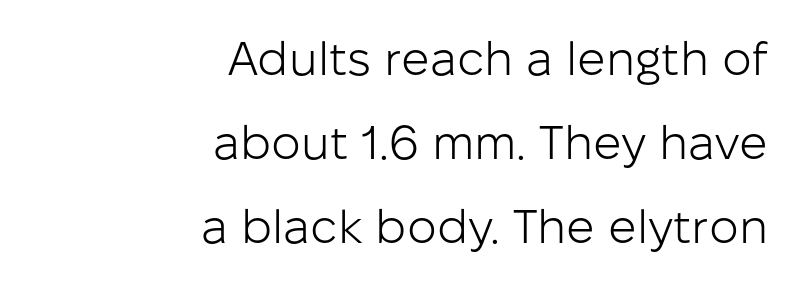
The image shows 47 px light sans-serif type, upright; set right-aligned, line spacing 1.79x, normal letter spacing, not underlined; low stroke contrast and a medium x-height.
